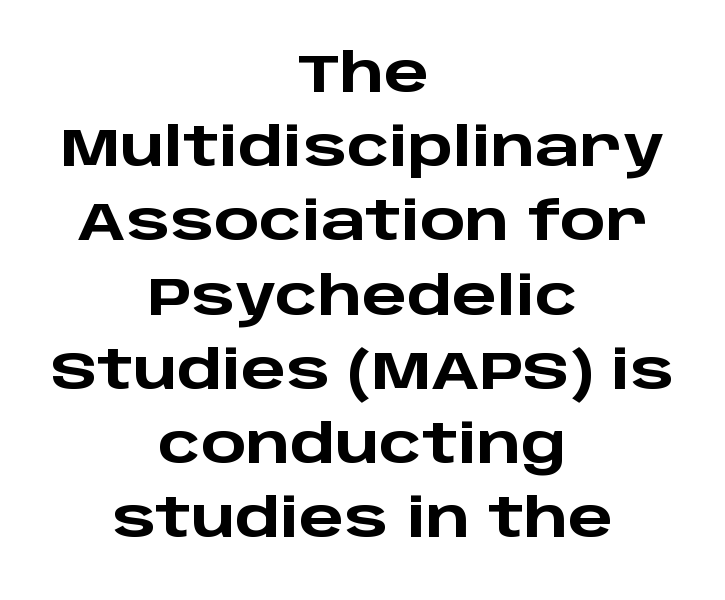
The image shows 53 px heavy, wide sans-serif type, upright; set centered, normal line spacing (1.4x), normal letter spacing, not underlined; low stroke contrast and a large x-height.
